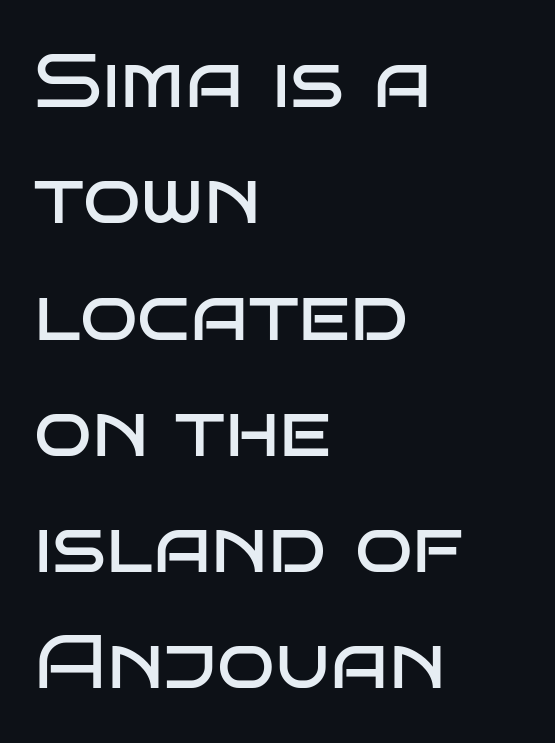
Q: Is the text bold? A: No.
Q: Is the text italic (slanted)? A: No, it is upright.
Q: Is the typeface a serif or a sans-serif typeface? A: Sans-serif.
Q: Is the text underlined? A: No.
Q: How is the paragraph aligned? A: Left-aligned.
Q: Is the spacing between letters normal or unusually wide? A: Normal.
Q: Is the spacing between lines tight, normal or loose? A: Normal.
Q: Width (condensed, normal, or wide)? A: Wide.
Q: Stroke contrast? A: Low.
Q: x-height? A: Large.
Q: Monospaced? A: No.
